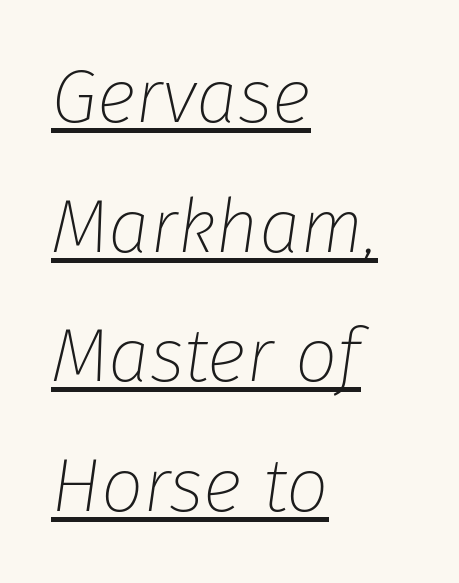
The image shows 75 px thin type, italic (leaning right); set left-aligned, line spacing 1.73x, normal letter spacing, underlined; low stroke contrast and a medium x-height.
